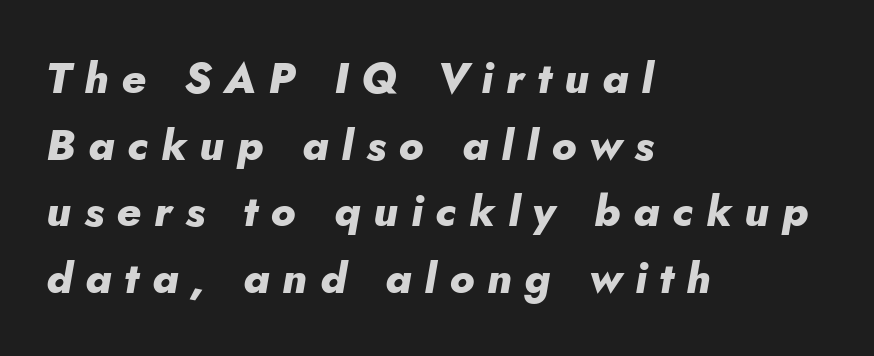
{"italic": "yes", "lean": "right", "slant_degrees": 10, "bold": "yes", "weight": "heavy", "width": "normal", "stroke_contrast": "low", "x_height": "small", "monospaced": "no", "underline": "no", "align": "left", "line_spacing": "normal", "line_spacing_ratio": 1.55, "letter_spacing": "wide", "letter_spacing_em": 0.3, "glyph_px": 43}
